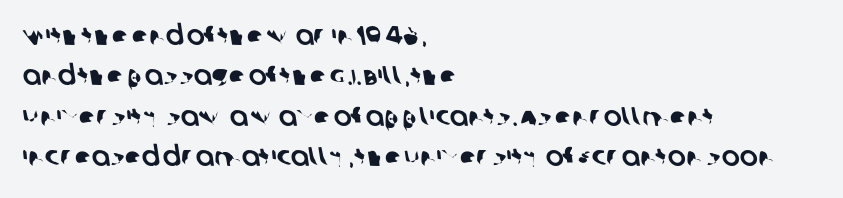
This rendering features lettering with no underline. Successive baselines arrive at the customary interval. Leftover space on each line is placed entirely after the last word. The passage shown has conventional tracking throughout.
